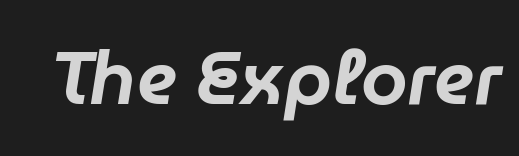
Italic? Definitely — the glyphs are oblique. Tracking here is standard; glyphs follow each other at the usual distance. Each letter keeps its own natural width here, so spacing adapts to shape. Honestly, there is no underline to notice here at all.
